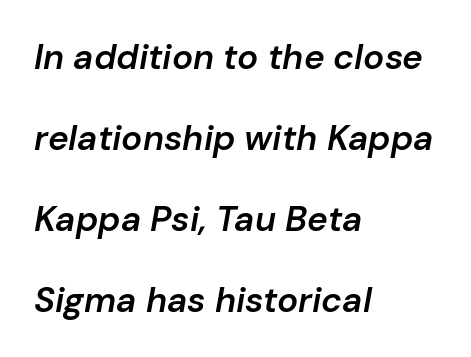
Q: Is the text bold? A: Semi-bold.
Q: Is the text italic (slanted)? A: Yes, it leans right by about 10 degrees.
Q: Is the text underlined? A: No.
Q: How is the paragraph aligned? A: Left-aligned.
Q: Is the spacing between letters normal or unusually wide? A: Normal.
Q: Is the spacing between lines tight, normal or loose? A: Loose.
Q: Width (condensed, normal, or wide)? A: Normal.
Q: Stroke contrast? A: Low.
Q: x-height? A: Medium.
Q: Monospaced? A: No.
